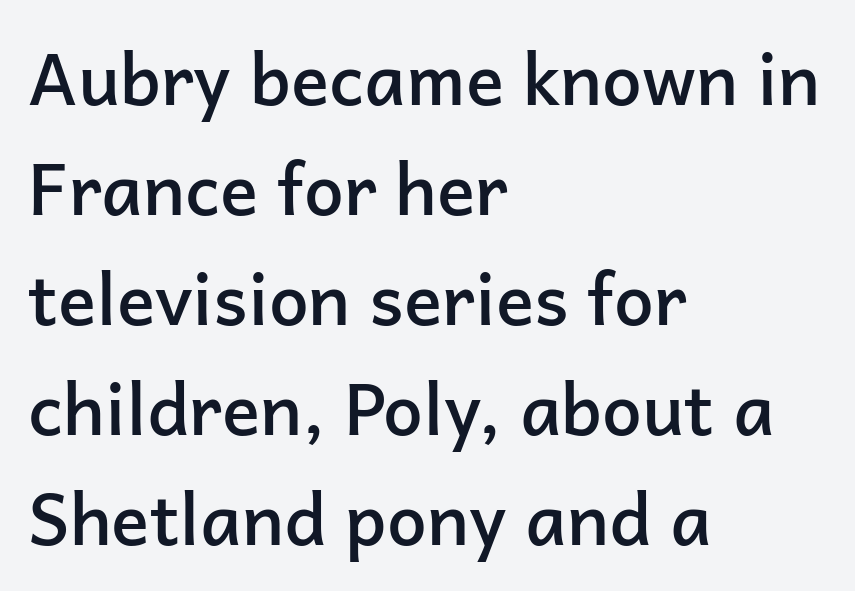
The image shows 71 px semibold sans-serif type, upright; set left-aligned, normal line spacing (1.55x), normal letter spacing, not underlined; low stroke contrast and a medium x-height.
